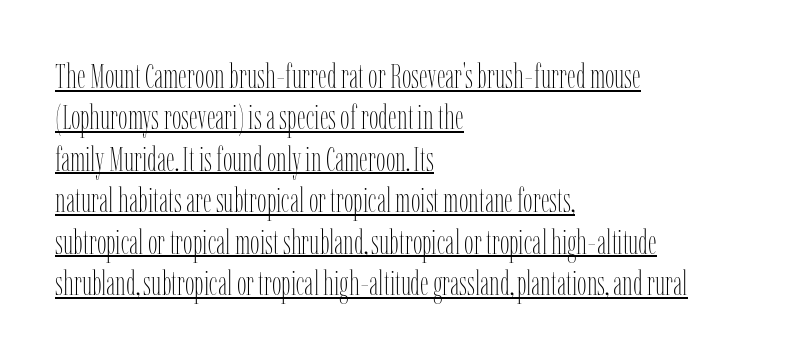
{"italic": "no", "bold": "no", "weight": "thin", "width": "condensed", "stroke_contrast": "low", "x_height": "medium", "monospaced": "no", "underline": "yes", "align": "left", "line_spacing_ratio": 1.22, "letter_spacing": "normal", "letter_spacing_em": 0.0, "glyph_px": 34}
